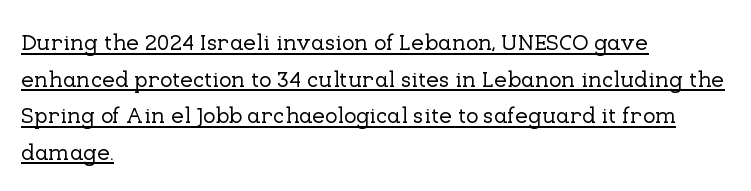
This is the regular roman posture of the typeface. The gaps between neighbouring characters are ordinary and unremarkable. Reading down the block, your eye returns to a fixed left position each line. These lines sit exactly where default settings would place them.
